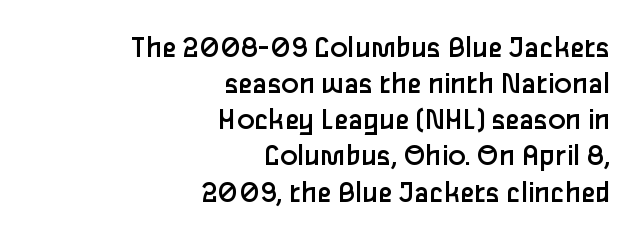
The rag falls on the left side of this text block. Character widths vary here, with narrow letters taking less room than wide ones. The letters carry no serifs — their stems end cleanly without finishing strokes. Summary of weight: not heavy and not bold. A typesetter would call this leading minimal, almost set solid.
